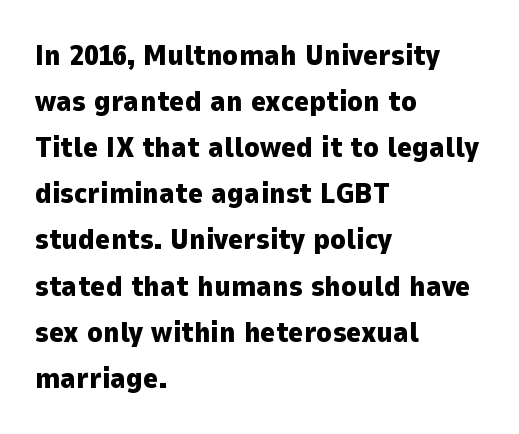
The image shows 29 px heavy sans-serif type, upright; set left-aligned, normal line spacing (1.59x), normal letter spacing, not underlined; low stroke contrast and a medium x-height.
